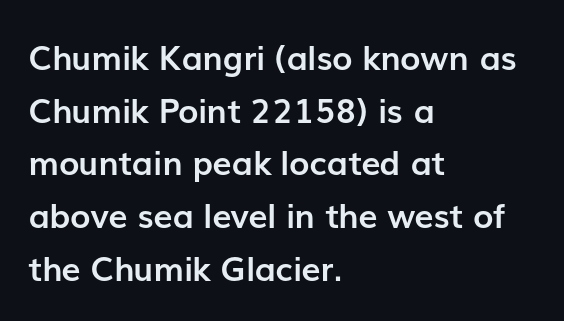
Q: Is the text bold? A: Yes.
Q: Is the text italic (slanted)? A: No, it is upright.
Q: Is the typeface a serif or a sans-serif typeface? A: Sans-serif.
Q: Is the text underlined? A: No.
Q: How is the paragraph aligned? A: Left-aligned.
Q: Is the spacing between letters normal or unusually wide? A: Normal.
Q: Is the spacing between lines tight, normal or loose? A: Normal.
Q: Width (condensed, normal, or wide)? A: Normal.
Q: Stroke contrast? A: Low.
Q: x-height? A: Medium.
Q: Monospaced? A: No.
